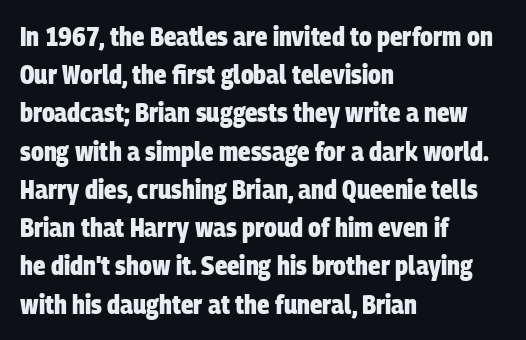
Q: Is the text bold? A: Yes.
Q: Is the text underlined? A: No.
Q: How is the paragraph aligned? A: Left-aligned.
Q: Is the spacing between letters normal or unusually wide? A: Normal.
Q: Is the spacing between lines tight, normal or loose? A: Normal.
